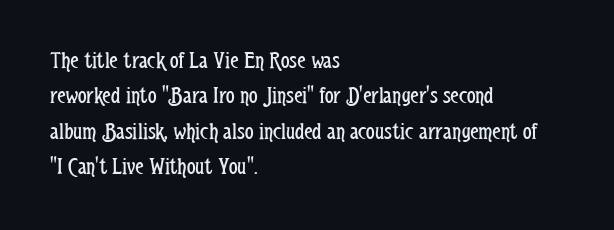
The image shows 24 px text type, upright; set left-aligned, normal line spacing (1.47x), normal letter spacing, not underlined.
